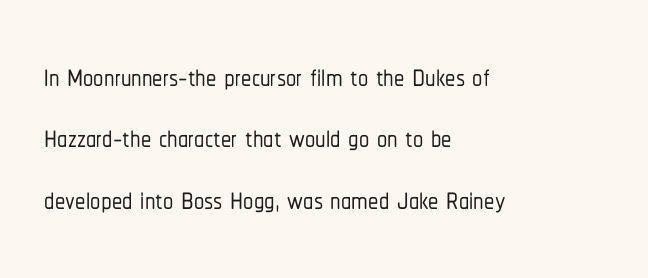
The image shows 41 px condensed sans-serif type, upright; set left-aligned, normal line spacing (1.5x), normal letter spacing, not underlined; low stroke contrast and a medium x-height.
